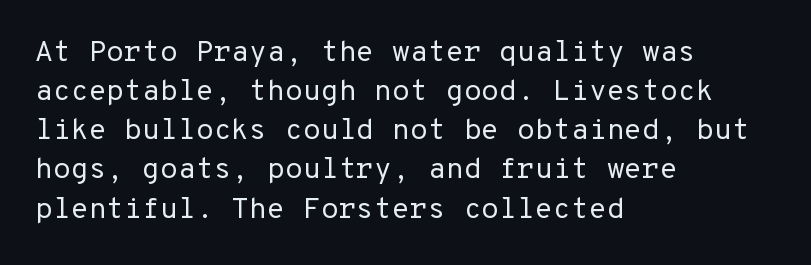
The image shows 29 px regular-weight sans-serif type, upright, monospaced; set left-aligned, normal line spacing (1.35x), normal letter spacing, not underlined; low stroke contrast and a medium x-height.
